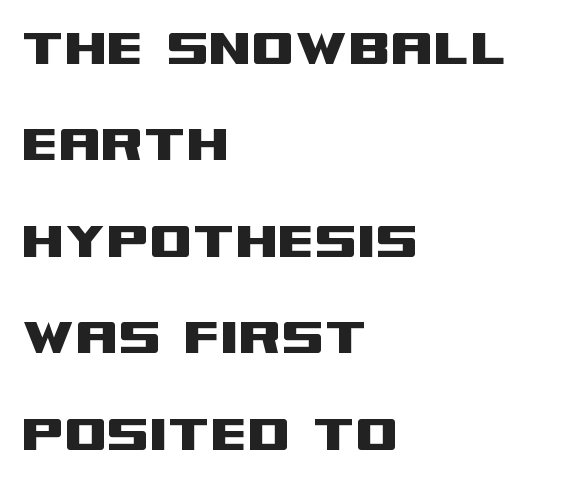
Q: Is the text italic (slanted)? A: No, it is upright.
Q: Is the typeface a serif or a sans-serif typeface? A: Sans-serif.
Q: Is the text underlined? A: No.
Q: How is the paragraph aligned? A: Left-aligned.
Q: Is the spacing between letters normal or unusually wide? A: Normal.
Q: Is the spacing between lines tight, normal or loose? A: Normal.
Q: Width (condensed, normal, or wide)? A: Wide.
Q: Stroke contrast? A: Medium.
Q: x-height? A: Large.
Q: Monospaced? A: No.
